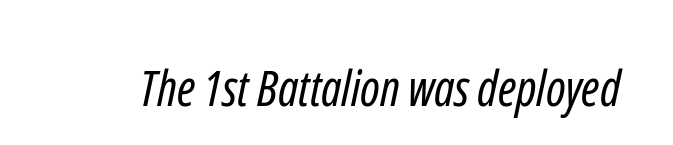
Q: Is the text bold? A: No.
Q: Is the typeface a serif or a sans-serif typeface? A: Sans-serif.
Q: Is the text underlined? A: No.
Q: Is the spacing between letters normal or unusually wide? A: Normal.
Q: Width (condensed, normal, or wide)? A: Condensed.
Q: Stroke contrast? A: Low.
Q: x-height? A: Medium.
Q: Monospaced? A: No.
